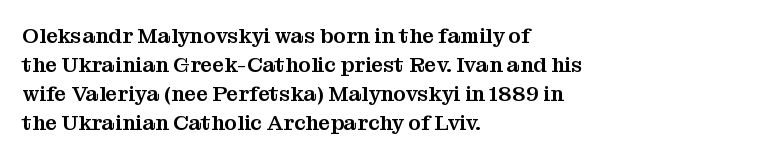
Does the leading feel generous? No, just average. Nobody touched the tracking dial on this one. This is the regular roman posture of the typeface. Visually the block forms a straight wall on the left and a jagged coastline on the right.
